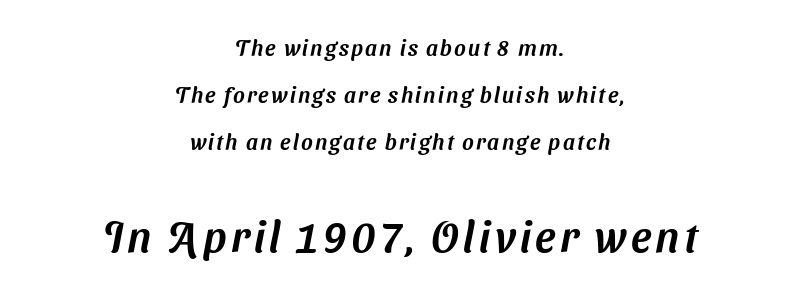
{"serif": "no", "width": "normal", "stroke_contrast": "medium", "x_height": "medium", "monospaced": "no", "underline": "no", "align": "center", "line_spacing": "loose", "line_spacing_ratio": 2.13, "larger_block": "second", "size_ratio": 1.95, "glyph_px": 43}
